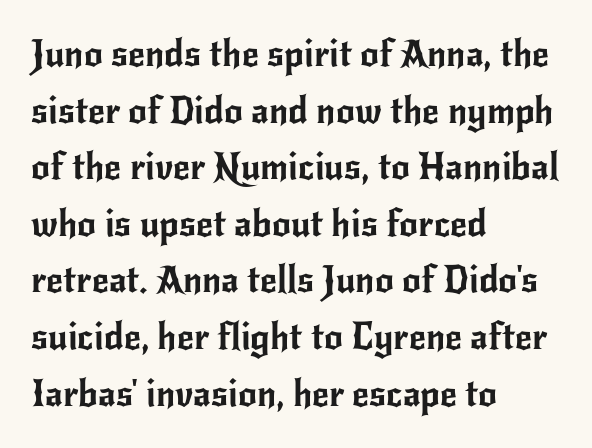
The image shows 37 px sans-serif type, upright; set left-aligned, normal line spacing (1.53x), normal letter spacing, not underlined; low stroke contrast and a small x-height.
